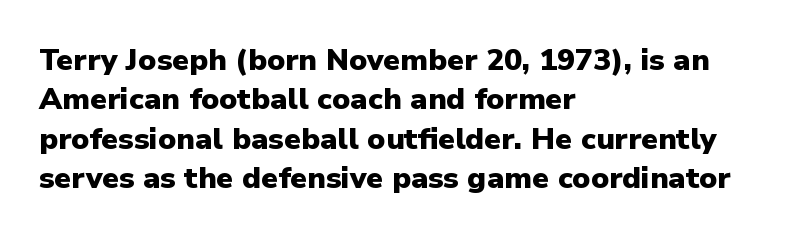
Q: Is the text bold? A: Yes.
Q: Is the text italic (slanted)? A: No, it is upright.
Q: Is the typeface a serif or a sans-serif typeface? A: Sans-serif.
Q: Is the text underlined? A: No.
Q: How is the paragraph aligned? A: Left-aligned.
Q: Is the spacing between letters normal or unusually wide? A: Normal.
Q: Is the spacing between lines tight, normal or loose? A: Normal.
Q: Width (condensed, normal, or wide)? A: Normal.
Q: Stroke contrast? A: Low.
Q: x-height? A: Medium.
Q: Monospaced? A: No.
